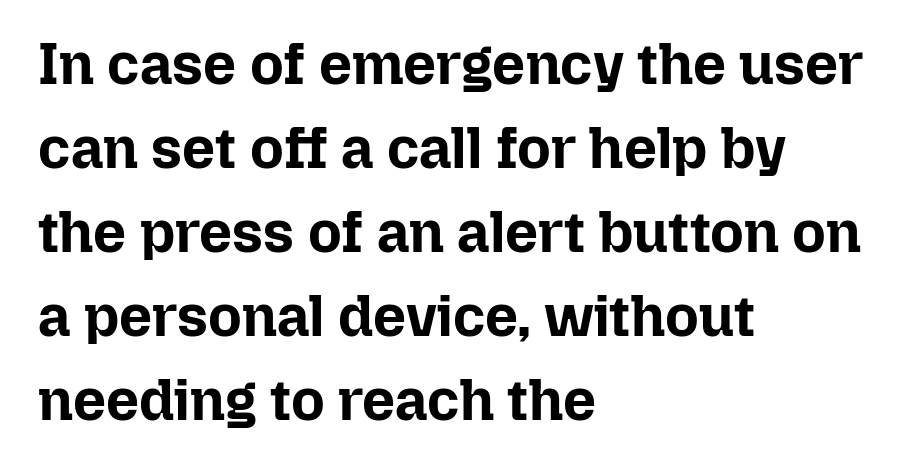
Q: Is the text bold? A: Yes.
Q: Is the text italic (slanted)? A: No, it is upright.
Q: Is the text underlined? A: No.
Q: How is the paragraph aligned? A: Left-aligned.
Q: Is the spacing between letters normal or unusually wide? A: Normal.
Q: Is the spacing between lines tight, normal or loose? A: Normal.
Q: Width (condensed, normal, or wide)? A: Normal.
Q: Stroke contrast? A: Low.
Q: x-height? A: Medium.
Q: Monospaced? A: No.
